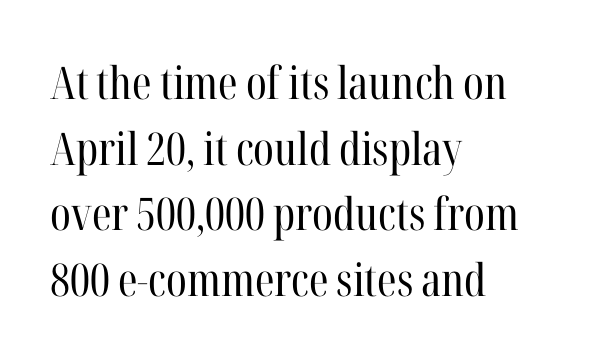
The image shows 45 px regular-weight, condensed serif type, upright; set left-aligned, normal line spacing (1.46x), normal letter spacing, not underlined; high stroke contrast and a medium x-height.
